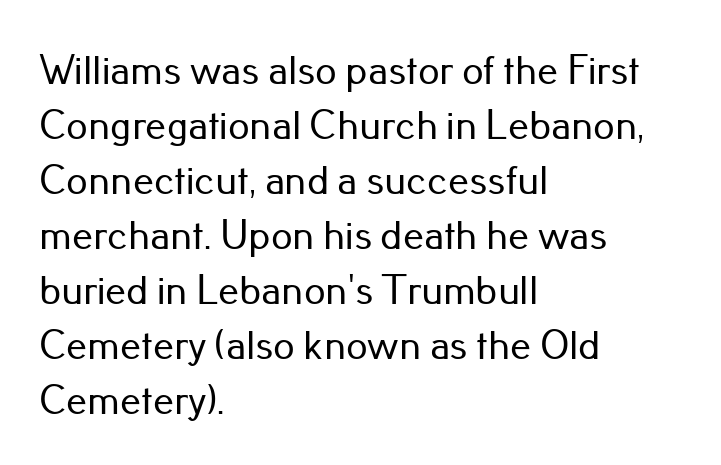
Q: Is the text italic (slanted)? A: No, it is upright.
Q: Is the typeface a serif or a sans-serif typeface? A: Sans-serif.
Q: Is the text underlined? A: No.
Q: How is the paragraph aligned? A: Left-aligned.
Q: Is the spacing between letters normal or unusually wide? A: Normal.
Q: Is the spacing between lines tight, normal or loose? A: Normal.
Q: Width (condensed, normal, or wide)? A: Normal.
Q: Stroke contrast? A: Low.
Q: x-height? A: Small.
Q: Monospaced? A: No.
